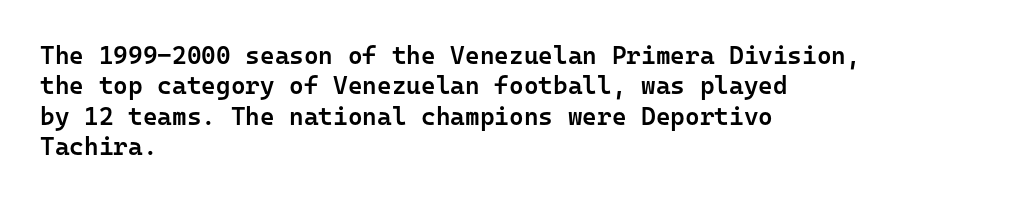
Q: Is the text bold? A: Semi-bold.
Q: Is the text italic (slanted)? A: No, it is upright.
Q: Is the text underlined? A: No.
Q: How is the paragraph aligned? A: Left-aligned.
Q: Is the spacing between letters normal or unusually wide? A: Normal.
